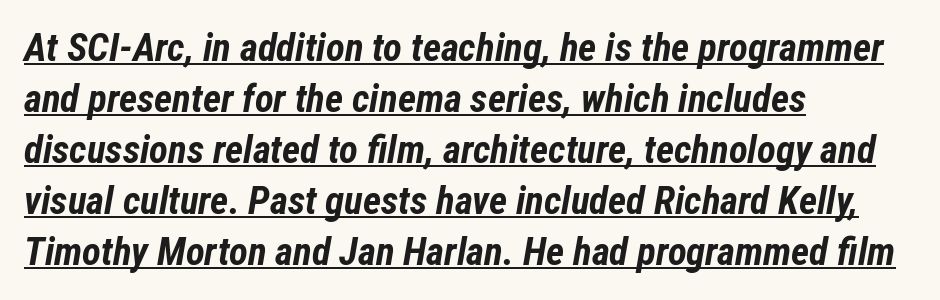
{"italic": "yes", "lean": "right", "slant_degrees": 12, "bold": "yes", "weight": "bold", "width": "condensed", "stroke_contrast": "low", "x_height": "medium", "monospaced": "no", "underline": "yes", "align": "left", "line_spacing": "normal", "line_spacing_ratio": 1.31, "letter_spacing": "normal", "letter_spacing_em": 0.0, "glyph_px": 39}
